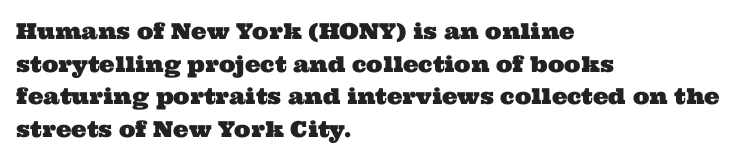
{"underline": "no", "align": "left", "line_spacing": "normal", "line_spacing_ratio": 1.48, "letter_spacing": "normal", "letter_spacing_em": 0.0, "glyph_px": 22}
